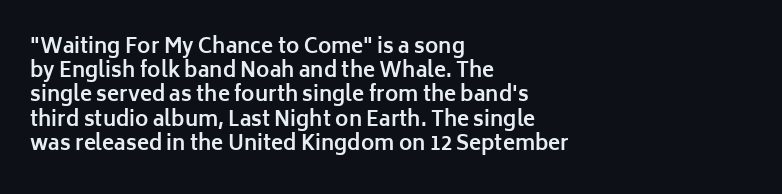
Descenders hang freely into open space. The paragraph has a hard left edge and a soft right edge. It's the straight-up-and-down kind of type. Observe the ordinary spacing: letters are neighbours, not strangers. Weight check: bold — yes, fully.
